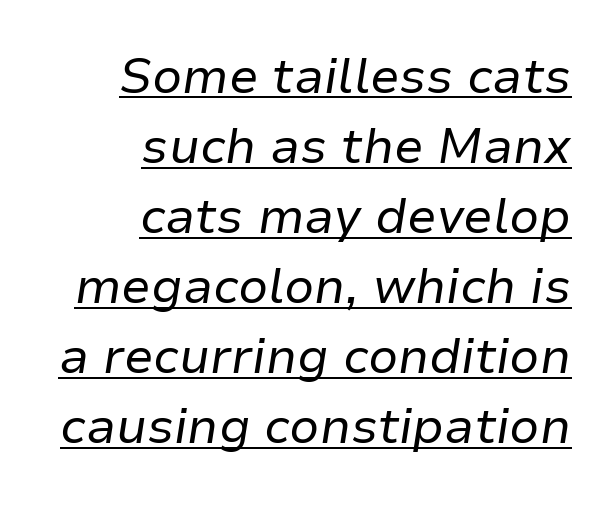
The image shows 49 px regular-weight type, italic (leaning right); set right-aligned, normal line spacing (1.43x), normal letter spacing, underlined; low stroke contrast and a medium x-height.
